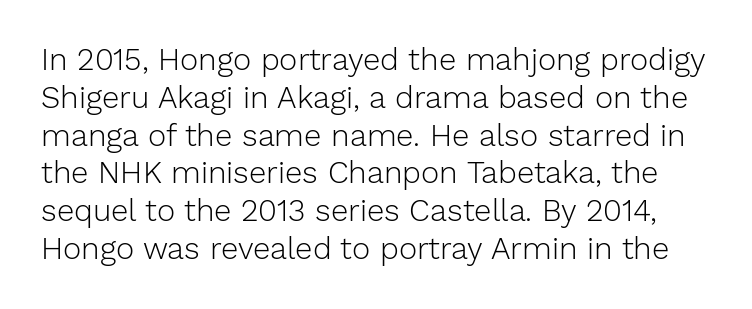
Q: Is the text bold? A: No.
Q: Is the text italic (slanted)? A: No, it is upright.
Q: Is the typeface a serif or a sans-serif typeface? A: Sans-serif.
Q: Is the text underlined? A: No.
Q: Is the spacing between letters normal or unusually wide? A: Normal.
Q: Width (condensed, normal, or wide)? A: Normal.
Q: Stroke contrast? A: Low.
Q: x-height? A: Medium.
Q: Monospaced? A: No.
